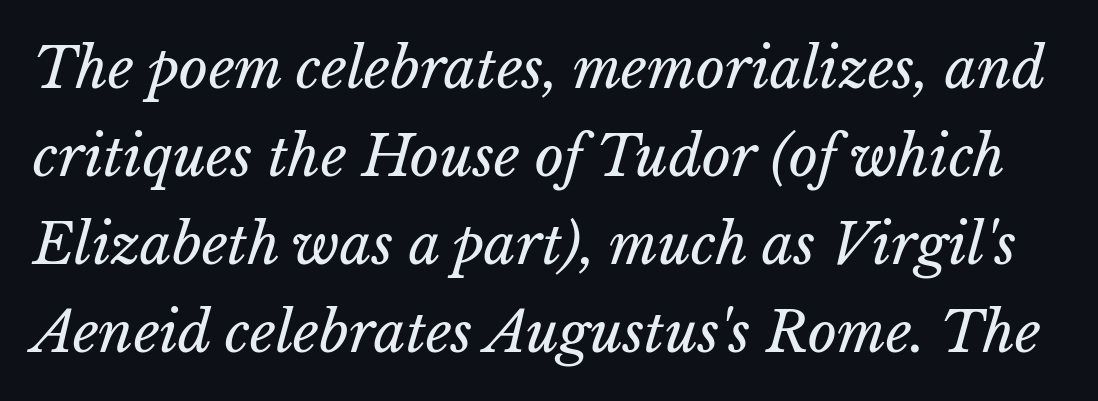
Q: Is the text bold? A: No.
Q: Is the text italic (slanted)? A: Yes, it leans right by about 15 degrees.
Q: Is the text underlined? A: No.
Q: Is the spacing between letters normal or unusually wide? A: Normal.
Q: Is the spacing between lines tight, normal or loose? A: Normal.
Q: Width (condensed, normal, or wide)? A: Normal.
Q: Stroke contrast? A: Low.
Q: x-height? A: Medium.
Q: Monospaced? A: No.
